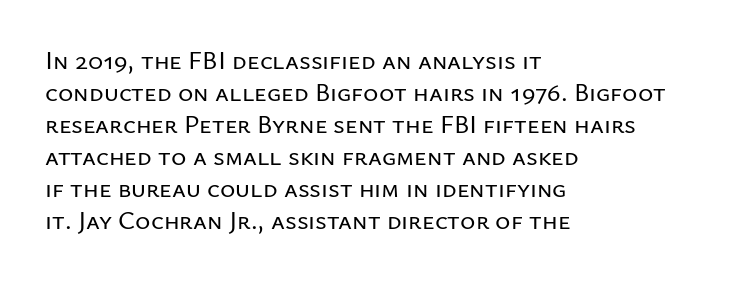
{"italic": "no", "underline": "no", "align": "left", "line_spacing_ratio": 1.23, "letter_spacing": "normal", "letter_spacing_em": 0.0, "glyph_px": 26}
